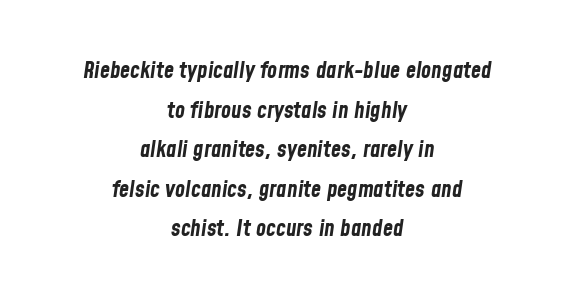
Q: Is the text bold? A: Yes.
Q: Is the text italic (slanted)? A: Yes, it leans right by about 8 degrees.
Q: Is the text underlined? A: No.
Q: How is the paragraph aligned? A: Centered.
Q: Is the spacing between letters normal or unusually wide? A: Normal.
